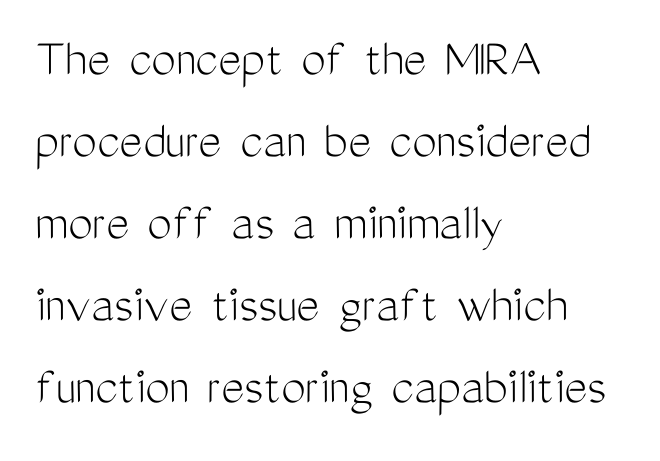
The image shows 55 px light, condensed sans-serif type, upright; set left-aligned, normal line spacing (1.49x), normal letter spacing, not underlined; medium stroke contrast and a medium x-height.
